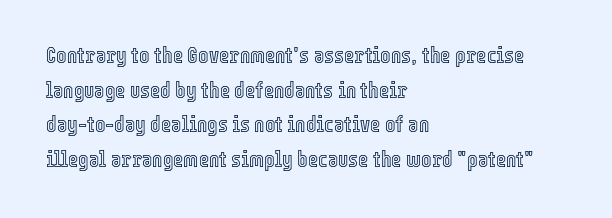
The image shows 22 px text type, upright; set left-aligned, normal line spacing (1.57x), normal letter spacing, not underlined.
